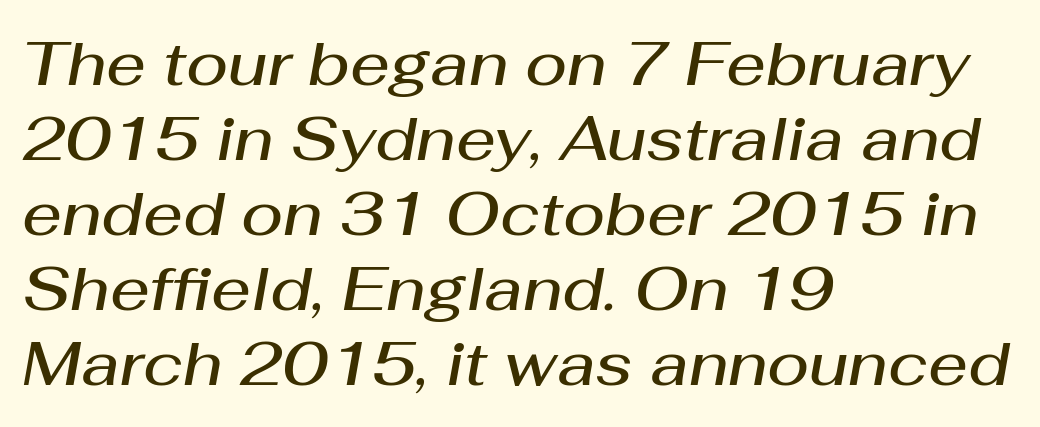
{"italic": "yes", "lean": "right", "slant_degrees": 10, "bold": "semi", "weight": "semibold", "width": "normal", "stroke_contrast": "medium", "x_height": "medium", "monospaced": "no", "underline": "no", "align": "left", "line_spacing_ratio": 1.21, "letter_spacing": "normal", "letter_spacing_em": 0.0, "glyph_px": 62}
